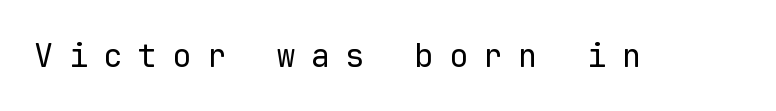
Q: Is the text bold? A: No.
Q: Is the text italic (slanted)? A: No, it is upright.
Q: Is the typeface a serif or a sans-serif typeface? A: Sans-serif.
Q: Is the text underlined? A: No.
Q: Is the spacing between letters normal or unusually wide? A: Unusually wide.
Q: Width (condensed, normal, or wide)? A: Normal.
Q: Stroke contrast? A: Low.
Q: x-height? A: Medium.
Q: Monospaced? A: Yes.
